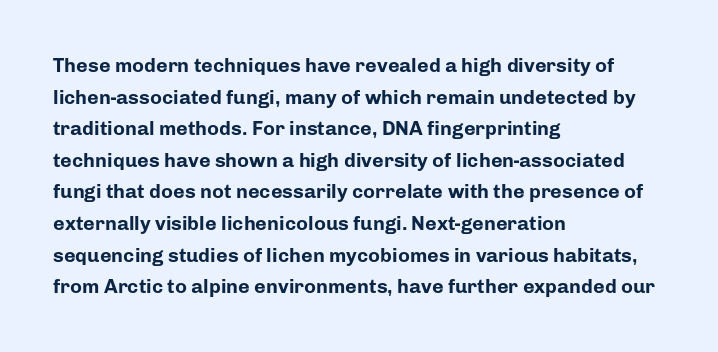
{"italic": "no", "bold": "yes", "underline": "no", "align": "left", "line_spacing": "normal", "line_spacing_ratio": 1.58, "letter_spacing": "normal", "letter_spacing_em": 0.0, "glyph_px": 20}
